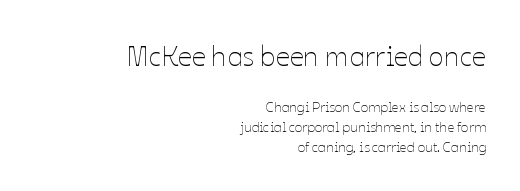
{"italic": "no", "bold": "no", "weight": "thin", "width": "normal", "stroke_contrast": "low", "x_height": "medium", "monospaced": "no", "underline": "no", "align": "right", "line_spacing": "normal", "line_spacing_ratio": 1.43, "letter_spacing": "normal", "letter_spacing_em": 0.0, "larger_block": "first", "size_ratio": 2.0, "glyph_px": 28}
